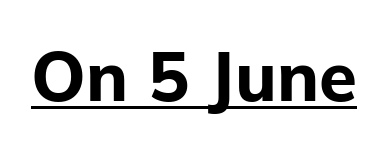
The image shows 69 px bold sans-serif type, upright; set normal letter spacing, underlined; low stroke contrast and a medium x-height.
